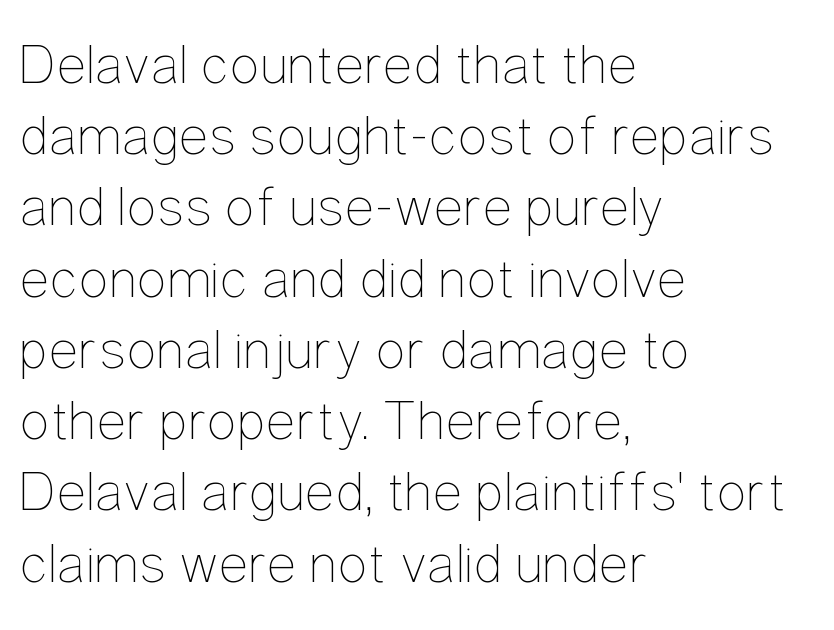
Upright lettering throughout. These glyphs show unthickened strokes, regular width or finer. Nobody touched the tracking dial on this one. The passage shown is not underscored anywhere.
